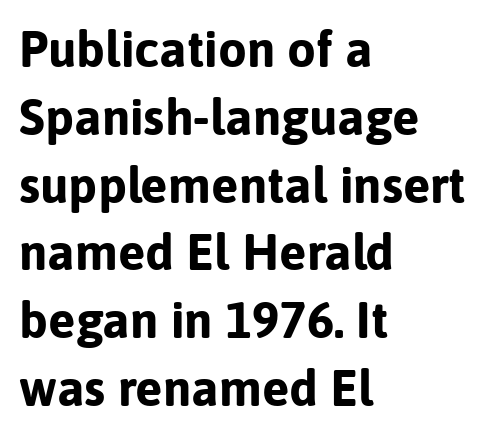
{"serif": "no", "italic": "no", "bold": "yes", "weight": "bold", "width": "normal", "stroke_contrast": "low", "x_height": "medium", "monospaced": "no", "underline": "no", "align": "left", "line_spacing": "normal", "line_spacing_ratio": 1.33, "letter_spacing": "normal", "letter_spacing_em": 0.0, "glyph_px": 51}
